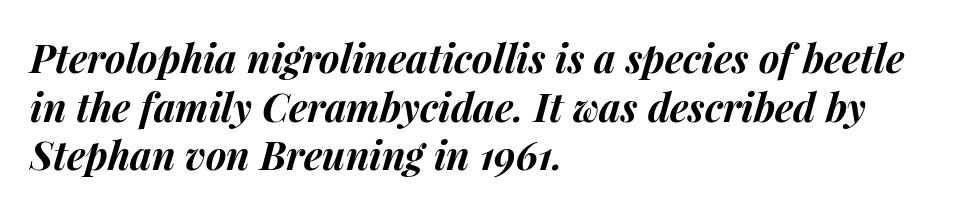
Whoever set this chose a conventional vertical rhythm. Which margin do the lines hug? The left one — the right edge is uneven. Looks like regular typesetting: each glyph gets only the width it needs. Descender tails drop into unmarked territory. You can tell it's italic because the verticals aren't actually vertical. Each word holds together tightly as a unit, with standard inter-letter gaps.
